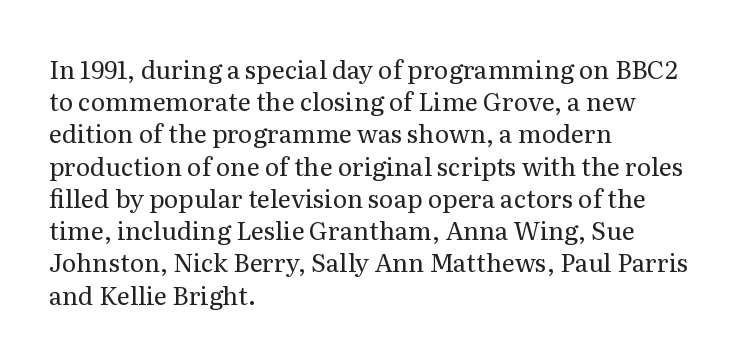
These lines keep a tight, regular rhythm from letter to letter. This sample is left-justified, so line endings fall wherever the words run out. The space between consecutive lines is moderate. Do the letters lean? They stand straight. The passage shown is not underscored anywhere. Stems and bowls with no extra thickness — not bold.
